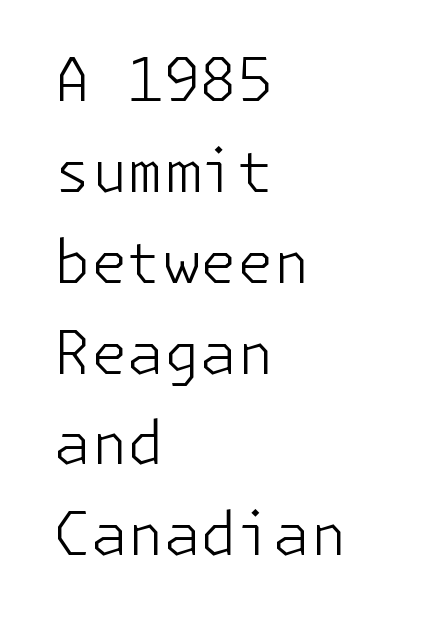
Observe the absence of serifs on each vertical stroke in this sample. The rendering anchors every line to the left-hand side. Only glyphs here, with clear space below each row. Upright lettering throughout. Honestly, the letter spacing is just normal — you wouldn't notice it. On a weight scale, this lands at 450 or below.
